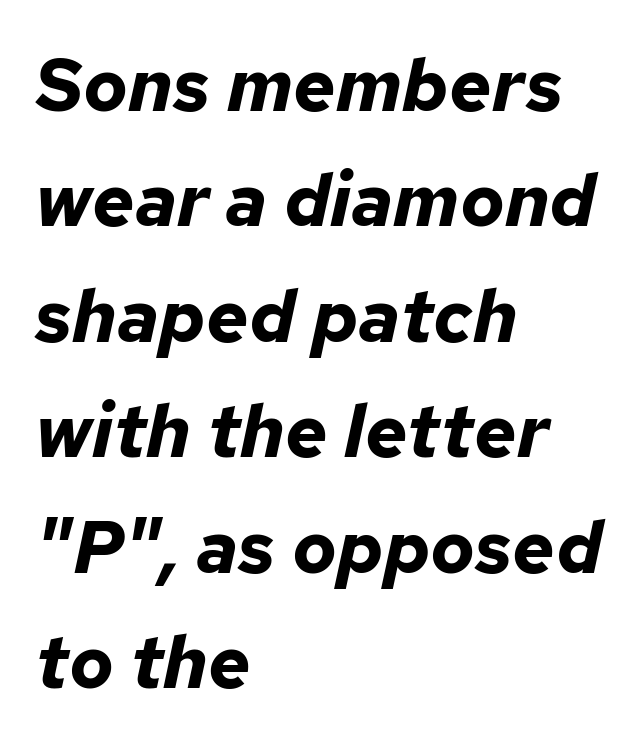
Q: Is the text bold? A: Yes.
Q: Is the text italic (slanted)? A: Yes, it leans right by about 12 degrees.
Q: Is the text underlined? A: No.
Q: How is the paragraph aligned? A: Left-aligned.
Q: Is the spacing between letters normal or unusually wide? A: Normal.
Q: Is the spacing between lines tight, normal or loose? A: Normal.
Q: Width (condensed, normal, or wide)? A: Normal.
Q: Stroke contrast? A: Low.
Q: x-height? A: Medium.
Q: Monospaced? A: No.
